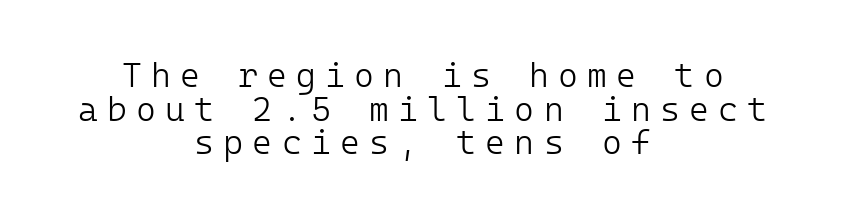
{"serif": "no", "italic": "no", "bold": "no", "weight": "light", "width": "normal", "stroke_contrast": "low", "x_height": "medium", "underline": "no", "align": "center", "line_spacing": "tight", "line_spacing_ratio": 0.99, "letter_spacing": "wide", "letter_spacing_em": 0.27, "glyph_px": 34}
